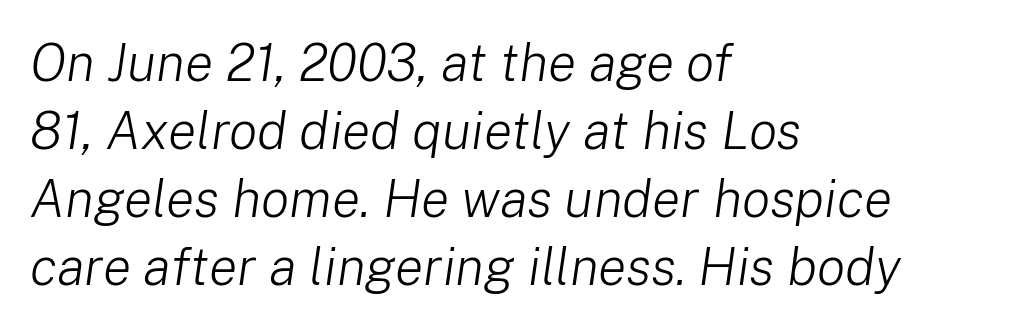
Every character sits at an angle, as italics do. No letter is thick-stroked: the sample isn't bold. Observe the ordinary spacing: letters are neighbours, not strangers. No word sits above an underline. In terms of leading, this rendering sits right in the middle.
